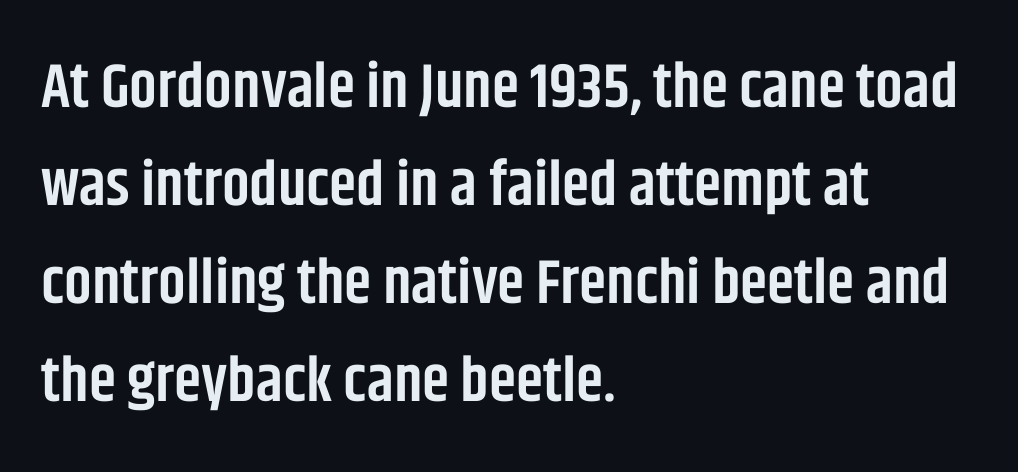
The axis of the letterforms is exactly vertical. Compared with an ordinary text face, these strokes are moderately heavier — a semibold. This sample keeps an unexceptional amount of space between lines. Tracking value appears to be zero — textbook default spacing. The paragraph shown leans on its left margin.
